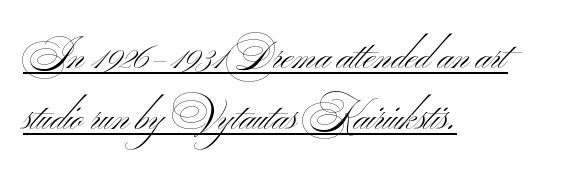
The image shows 39 px light, wide sans-serif type; set left-aligned, normal line spacing (1.57x), normal letter spacing, underlined; medium stroke contrast and a small x-height.
